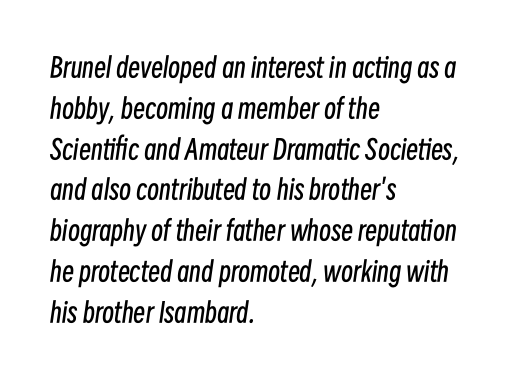
Q: Is the text bold? A: No.
Q: Is the text italic (slanted)? A: Yes, it leans right by about 8 degrees.
Q: Is the text underlined? A: No.
Q: How is the paragraph aligned? A: Left-aligned.
Q: Is the spacing between letters normal or unusually wide? A: Normal.
Q: Is the spacing between lines tight, normal or loose? A: Normal.
